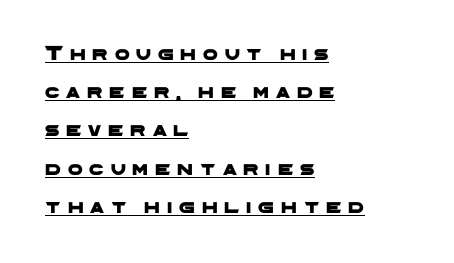
The image shows 21 px text type; set left-aligned, line spacing 1.82x, unusually wide letter spacing (+0.33 em), underlined.
